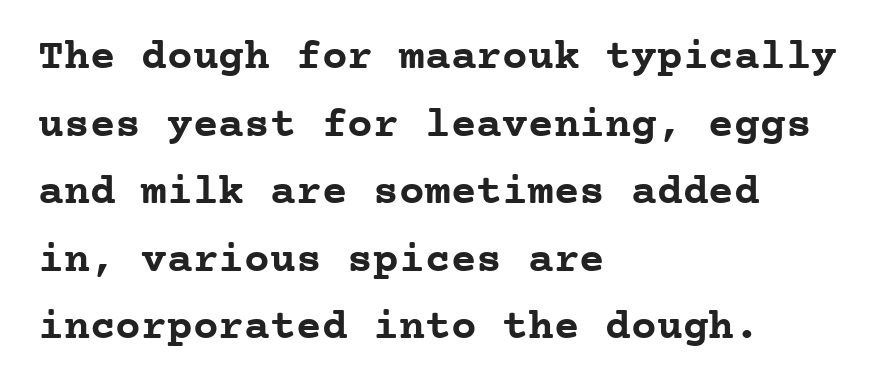
These lines carry a lot of weight — the face is fully bold. How would I describe the line gaps? Plain and ordinary. Nope, not italic — everything's standing straight. The foot of each line stays bare and open. A student would call this left alignment; a typographer would say flush left, rag right.
